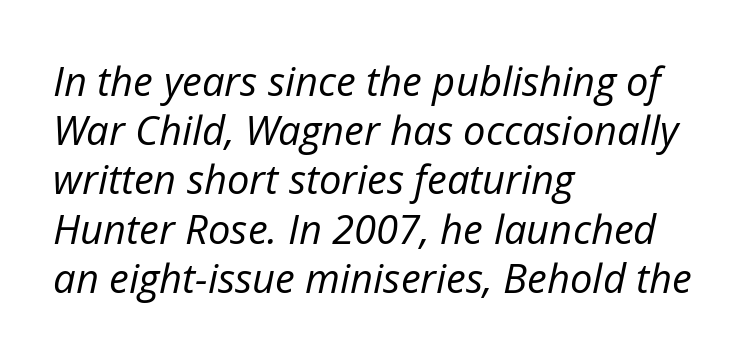
Q: Is the text bold? A: No.
Q: Is the text italic (slanted)? A: Yes, it leans right by about 12 degrees.
Q: Is the text underlined? A: No.
Q: How is the paragraph aligned? A: Left-aligned.
Q: Is the spacing between letters normal or unusually wide? A: Normal.
Q: Width (condensed, normal, or wide)? A: Normal.
Q: Stroke contrast? A: Low.
Q: x-height? A: Medium.
Q: Monospaced? A: No.
